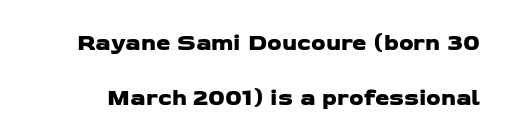
Each word holds together tightly as a unit, with standard inter-letter gaps. The string is rendered with underlining switched off. Whoever set this chose breathing room over compactness in the vertical rhythm.
